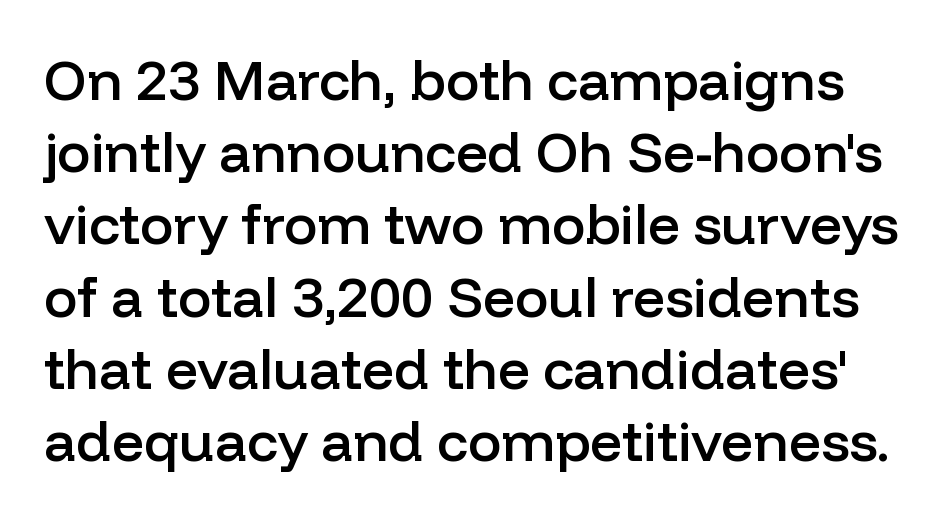
{"serif": "no", "italic": "no", "bold": "semi", "weight": "semibold", "width": "normal", "stroke_contrast": "low", "x_height": "medium", "monospaced": "no", "underline": "no", "line_spacing": "normal", "line_spacing_ratio": 1.29, "letter_spacing": "normal", "letter_spacing_em": 0.0, "glyph_px": 56}
